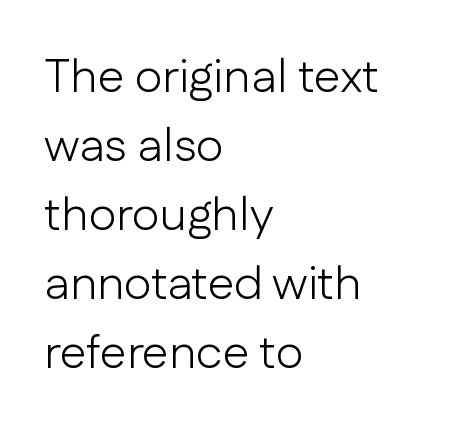
{"serif": "no", "italic": "no", "bold": "no", "weight": "light", "width": "normal", "stroke_contrast": "low", "x_height": "medium", "monospaced": "no", "underline": "no", "align": "left", "line_spacing": "normal", "line_spacing_ratio": 1.44, "letter_spacing": "normal", "letter_spacing_em": 0.0, "glyph_px": 48}
